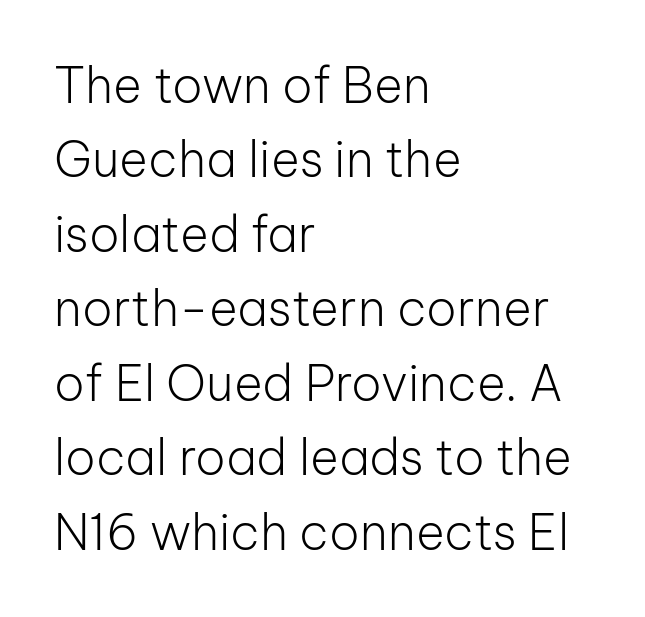
The image shows 49 px light sans-serif type, upright; set left-aligned, normal line spacing (1.52x), normal letter spacing, not underlined; low stroke contrast and a medium x-height.
